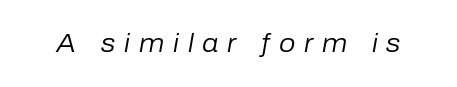
The horizontal fit of the characters is loose and conspicuously gappy. If you drew a line through each stem, it would be angled. No heavy texture on the line: the type isn't bold. Lines of text with bare space underneath.
